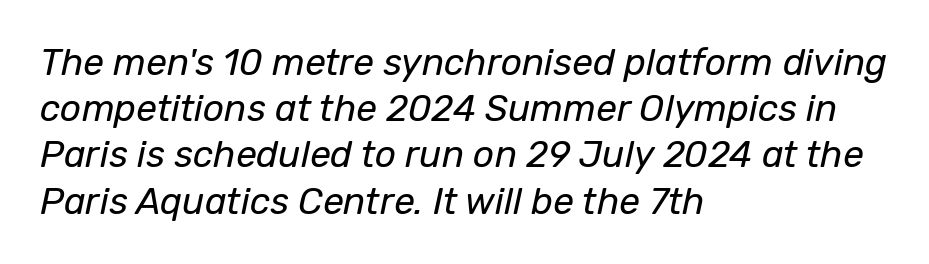
Q: Is the text bold? A: No.
Q: Is the text italic (slanted)? A: Yes, it leans right by about 12 degrees.
Q: Is the text underlined? A: No.
Q: How is the paragraph aligned? A: Left-aligned.
Q: Is the spacing between letters normal or unusually wide? A: Normal.
Q: Is the spacing between lines tight, normal or loose? A: Normal.
Q: Width (condensed, normal, or wide)? A: Normal.
Q: Stroke contrast? A: Low.
Q: x-height? A: Medium.
Q: Monospaced? A: No.
